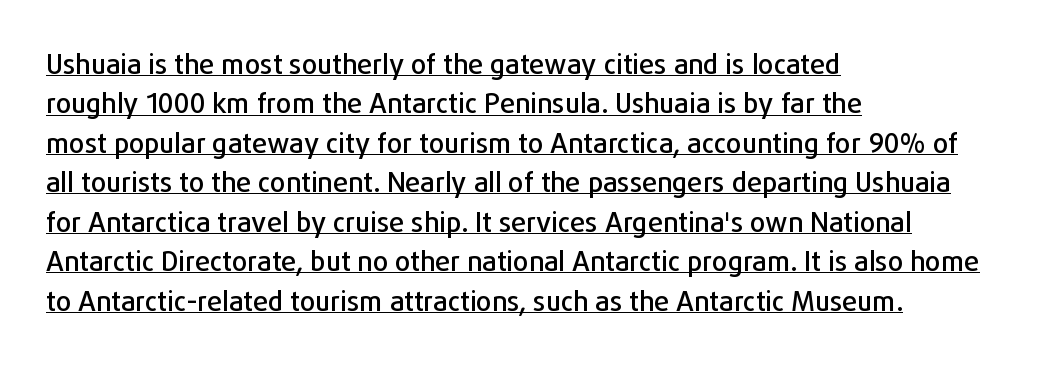
The glyphs are accompanied by a horizontal stroke just below them. Which margin do the lines hug? The left one — the right edge is uneven. Ascenders rise straight up at ninety degrees. Reading down the column, the eye jumps a familiar distance to each next line.
